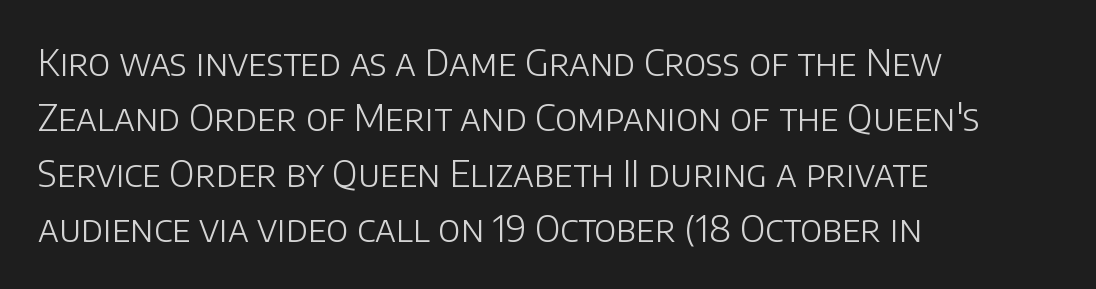
Check under the words: just untouched page. The rendering uses a moderate line-height, typical for paragraphs. This sample has the flowing, uneven cadence of proportional lettering. Upright lettering throughout.
